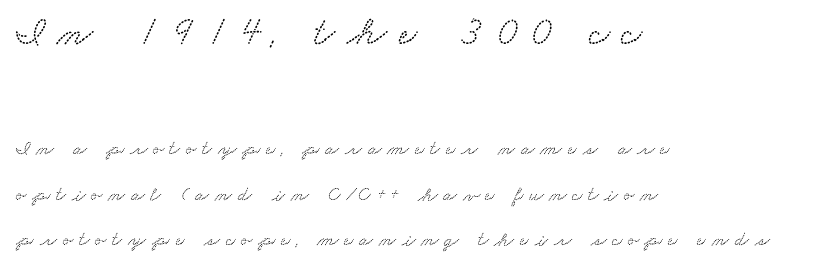
These two chunks differ in scale, with the top chunk taking the larger measure. This is serif lettering, the kind often seen in printed books. A typesetter would call this proportional, since set widths differ per character. The letterforms stand isolated, each surrounded by extra space. If you drew a ruler down the left edge, every line would touch it.
